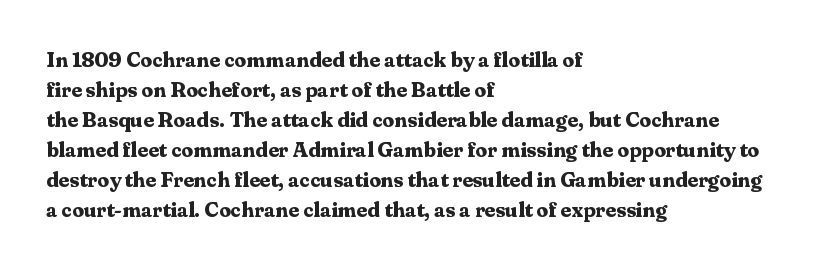
{"italic": "no", "bold": "yes", "underline": "no", "align": "left", "line_spacing": "normal", "line_spacing_ratio": 1.43, "letter_spacing": "normal", "letter_spacing_em": 0.0, "glyph_px": 21}
